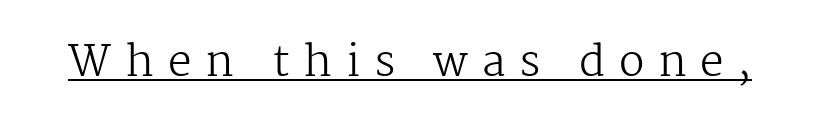
Q: Is the text bold? A: No.
Q: Is the text italic (slanted)? A: No, it is upright.
Q: Is the typeface a serif or a sans-serif typeface? A: Serif.
Q: Is the text underlined? A: Yes.
Q: Is the spacing between letters normal or unusually wide? A: Unusually wide.
Q: Width (condensed, normal, or wide)? A: Normal.
Q: Stroke contrast? A: Medium.
Q: x-height? A: Medium.
Q: Monospaced? A: No.
